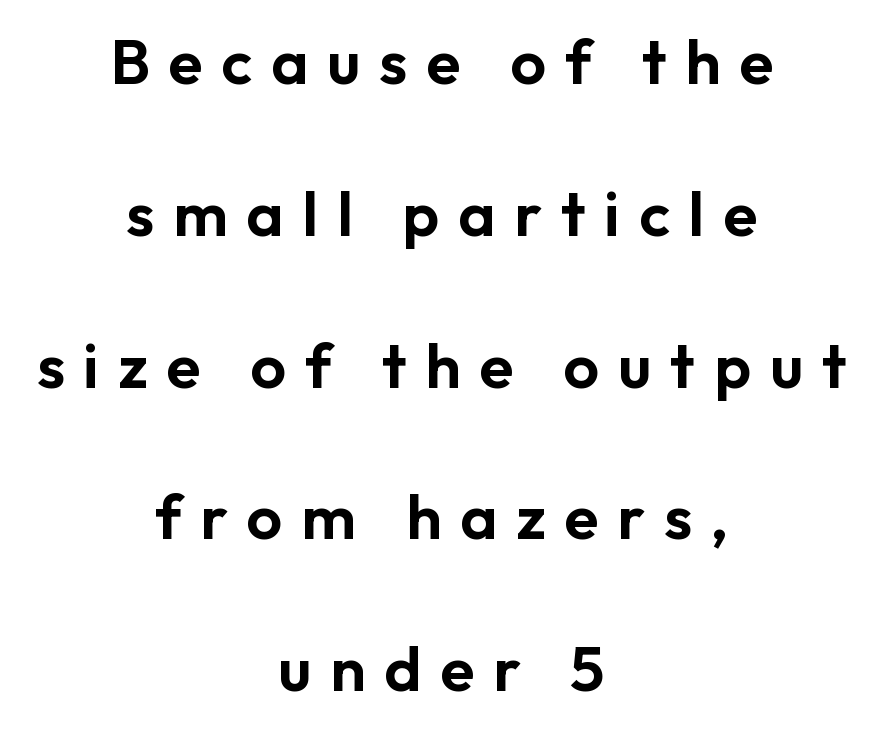
Q: Is the text italic (slanted)? A: No, it is upright.
Q: Is the typeface a serif or a sans-serif typeface? A: Sans-serif.
Q: Is the text underlined? A: No.
Q: How is the paragraph aligned? A: Centered.
Q: Is the spacing between letters normal or unusually wide? A: Unusually wide.
Q: Is the spacing between lines tight, normal or loose? A: Loose.
Q: Width (condensed, normal, or wide)? A: Normal.
Q: Stroke contrast? A: Low.
Q: x-height? A: Medium.
Q: Monospaced? A: No.
